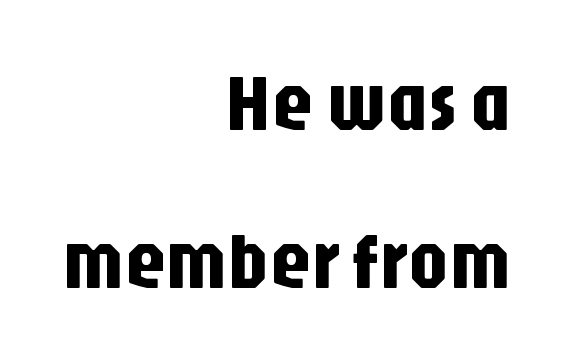
The image shows 80 px condensed sans-serif type, upright; set right-aligned, loose line spacing (1.98x), normal letter spacing, not underlined; low stroke contrast and a large x-height.
